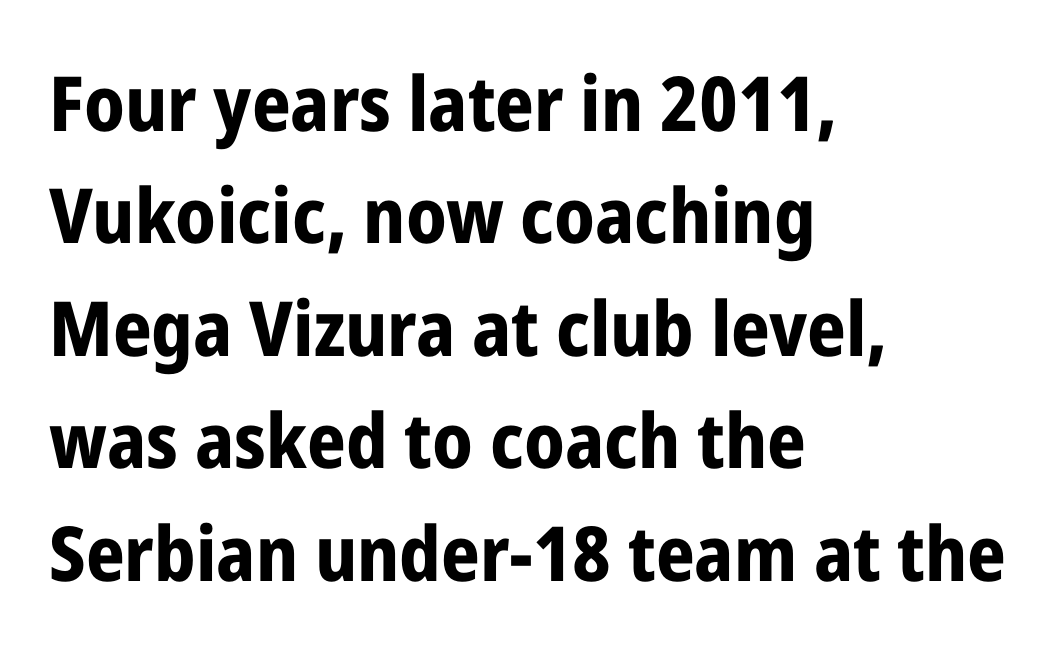
Bold? Absolutely — the strokes are thick and heavy. A roman cut, with each character standing at attention. Interline gaps are of average width in this sample. Does extra space separate the letters? No, they use regular spacing.
